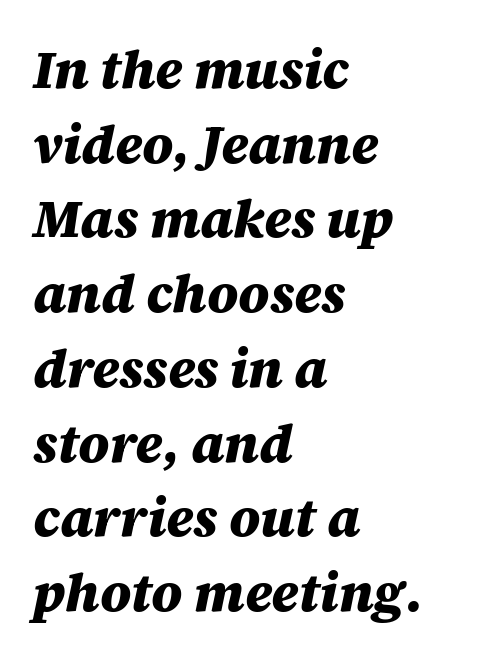
The space beneath each line is pristine and unruled. All the whitespace from short lines collects on the right. Rows of type keep a routine distance in the vertical direction. Is the type bold? Yes — the strokes are clearly thick and heavy. The gaps between neighbouring characters are ordinary and unremarkable. Every character sits at an angle, as italics do.
